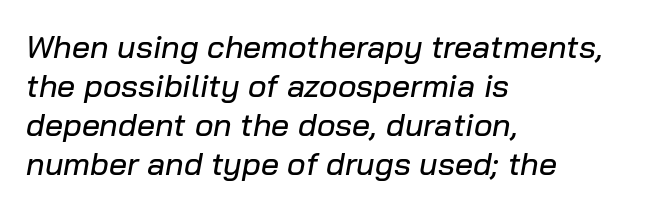
Q: Is the text italic (slanted)? A: Yes, it leans right by about 10 degrees.
Q: Is the text underlined? A: No.
Q: How is the paragraph aligned? A: Left-aligned.
Q: Is the spacing between letters normal or unusually wide? A: Normal.
Q: Width (condensed, normal, or wide)? A: Normal.
Q: Stroke contrast? A: Low.
Q: x-height? A: Medium.
Q: Monospaced? A: No.
